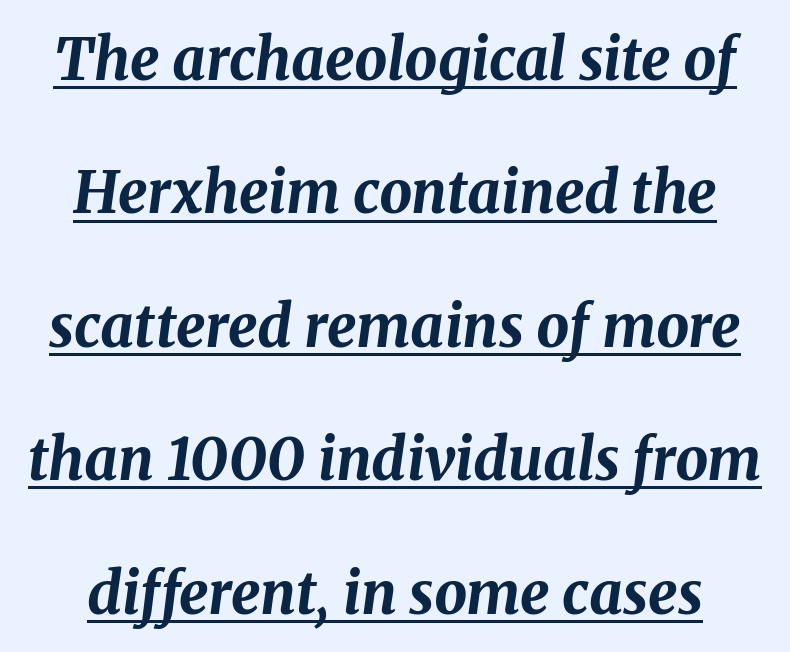
{"italic": "yes", "lean": "right", "slant_degrees": 8, "bold": "yes", "weight": "bold", "width": "normal", "stroke_contrast": "medium", "x_height": "medium", "monospaced": "no", "underline": "yes", "line_spacing": "loose", "line_spacing_ratio": 2.3, "letter_spacing": "normal", "letter_spacing_em": 0.0, "glyph_px": 58}
